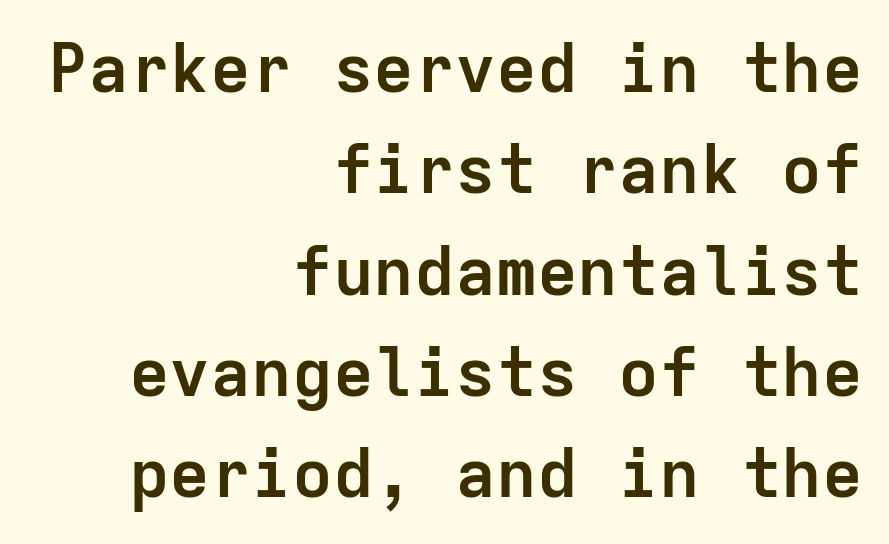
You could call the tracking neutral — neither tight nor loose. Regular leading. These lines are rendered in a fixed-pitch font. Grotesque or geometric, the face here clearly has no serifs. The font is running at its bold setting. The type sits square on the baseline with zero lean.
